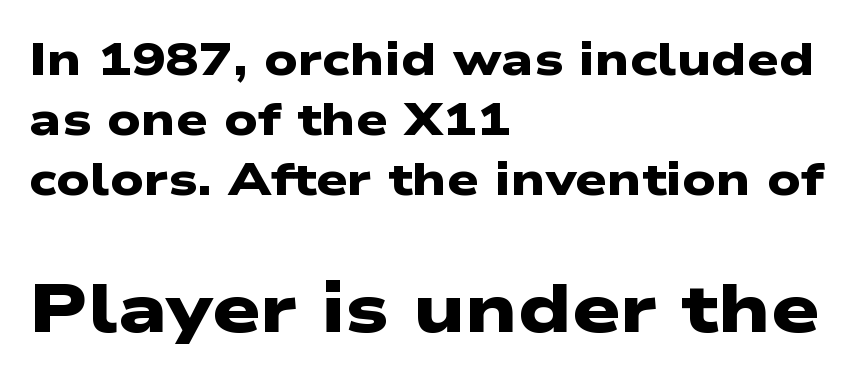
Q: Is the text bold? A: Yes.
Q: Is the typeface a serif or a sans-serif typeface? A: Sans-serif.
Q: Is the text underlined? A: No.
Q: How is the paragraph aligned? A: Left-aligned.
Q: Is the spacing between letters normal or unusually wide? A: Normal.
Q: Is the spacing between lines tight, normal or loose? A: Normal.
Q: Which block of text is set in a larger size, the first (top) or the second (bottom)? A: The second (bottom) one.
Q: Width (condensed, normal, or wide)? A: Wide.
Q: Stroke contrast? A: Low.
Q: x-height? A: Medium.
Q: Monospaced? A: No.
